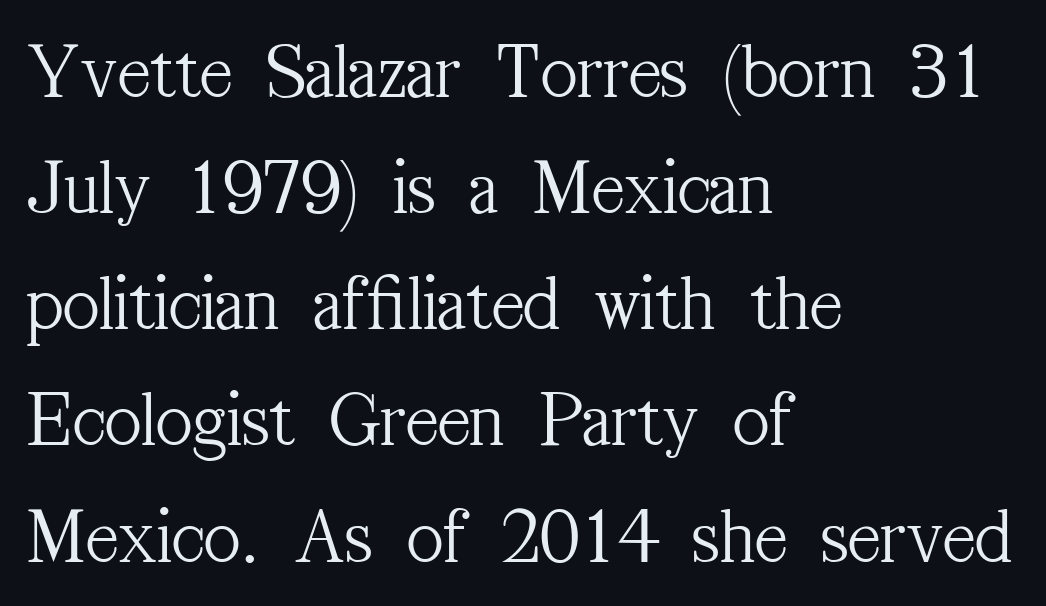
Q: Is the text bold? A: No.
Q: Is the text italic (slanted)? A: No, it is upright.
Q: Is the typeface a serif or a sans-serif typeface? A: Serif.
Q: Is the text underlined? A: No.
Q: How is the paragraph aligned? A: Left-aligned.
Q: Is the spacing between letters normal or unusually wide? A: Normal.
Q: Is the spacing between lines tight, normal or loose? A: Normal.
Q: Width (condensed, normal, or wide)? A: Condensed.
Q: Stroke contrast? A: Medium.
Q: x-height? A: Medium.
Q: Monospaced? A: No.
